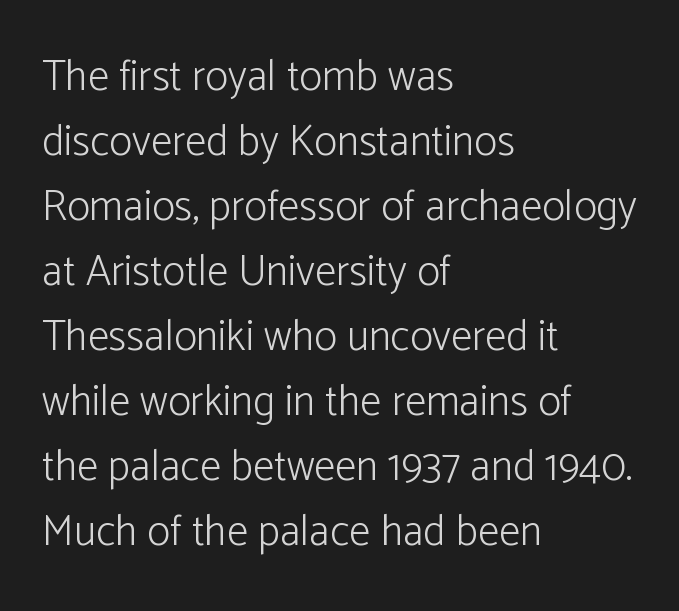
{"serif": "no", "italic": "no", "bold": "no", "weight": "light", "width": "normal", "stroke_contrast": "low", "x_height": "medium", "monospaced": "no", "underline": "no", "align": "left", "line_spacing": "normal", "line_spacing_ratio": 1.51, "letter_spacing": "normal", "letter_spacing_em": 0.0, "glyph_px": 43}
